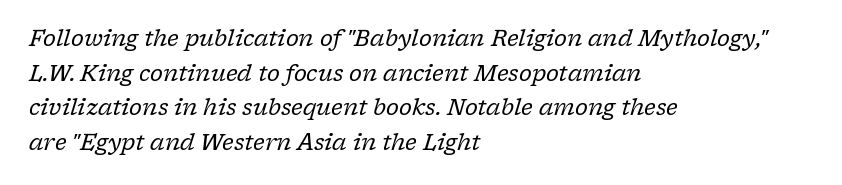
The image shows 22 px text type, italic (leaning right); set left-aligned, normal line spacing (1.57x), normal letter spacing, not underlined.
